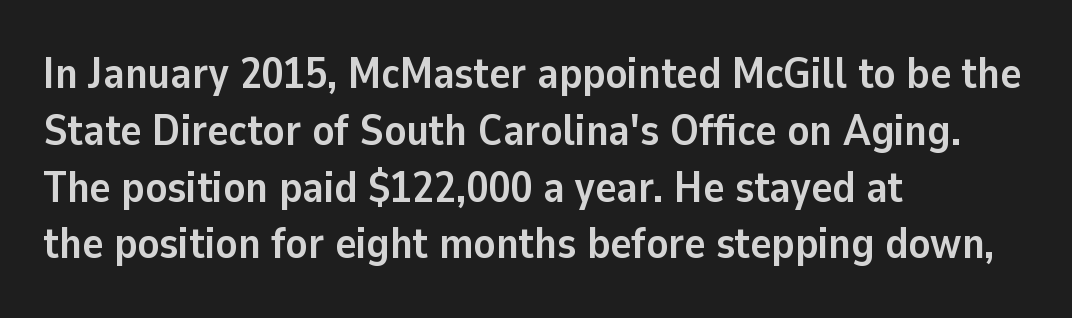
{"serif": "no", "italic": "no", "bold": "yes", "weight": "semibold", "width": "normal", "stroke_contrast": "low", "x_height": "medium", "monospaced": "no", "underline": "no", "align": "left", "line_spacing": "normal", "line_spacing_ratio": 1.29, "letter_spacing": "normal", "letter_spacing_em": 0.0, "glyph_px": 44}
